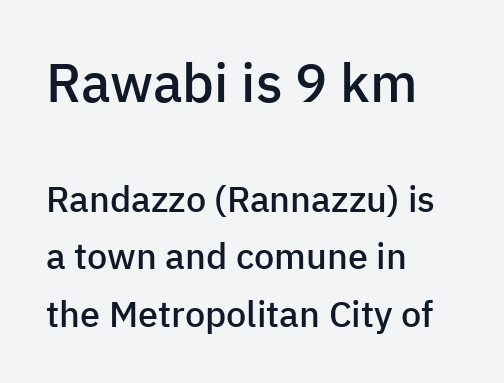
Q: Is the text bold? A: Semi-bold.
Q: Is the text italic (slanted)? A: No, it is upright.
Q: Is the typeface a serif or a sans-serif typeface? A: Sans-serif.
Q: Is the text underlined? A: No.
Q: How is the paragraph aligned? A: Left-aligned.
Q: Is the spacing between letters normal or unusually wide? A: Normal.
Q: Is the spacing between lines tight, normal or loose? A: Normal.
Q: Which block of text is set in a larger size, the first (top) or the second (bottom)? A: The first (top) one.
Q: Width (condensed, normal, or wide)? A: Normal.
Q: Stroke contrast? A: Low.
Q: x-height? A: Medium.
Q: Monospaced? A: No.
